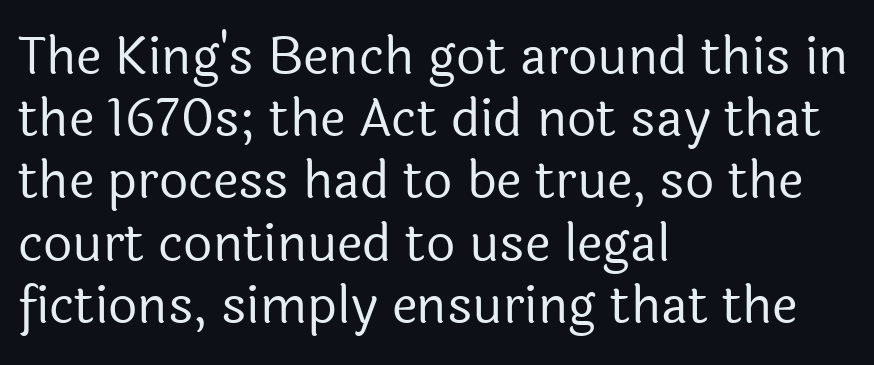
Q: Is the text bold? A: No.
Q: Is the text italic (slanted)? A: No, it is upright.
Q: Is the typeface a serif or a sans-serif typeface? A: Sans-serif.
Q: Is the text underlined? A: No.
Q: How is the paragraph aligned? A: Left-aligned.
Q: Is the spacing between letters normal or unusually wide? A: Normal.
Q: Width (condensed, normal, or wide)? A: Normal.
Q: x-height? A: Medium.
Q: Monospaced? A: No.
